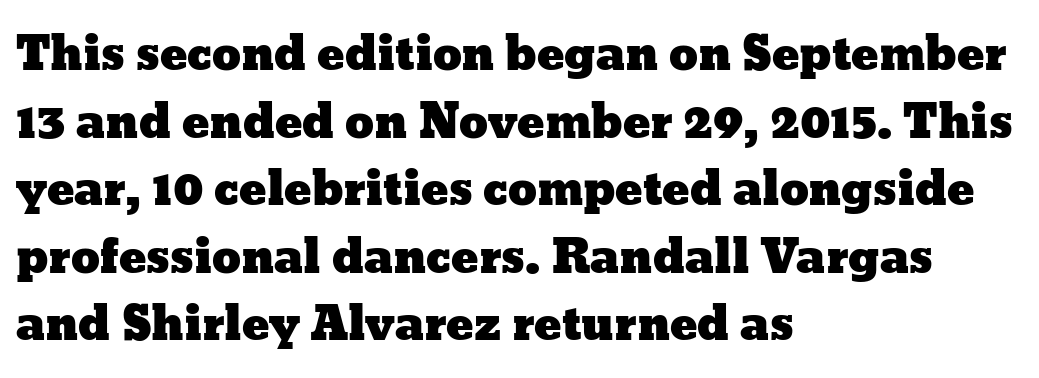
{"italic": "no", "width": "wide", "stroke_contrast": "low", "x_height": "medium", "monospaced": "no", "underline": "no", "align": "left", "line_spacing": "normal", "line_spacing_ratio": 1.47, "letter_spacing": "normal", "letter_spacing_em": 0.0, "glyph_px": 46}
